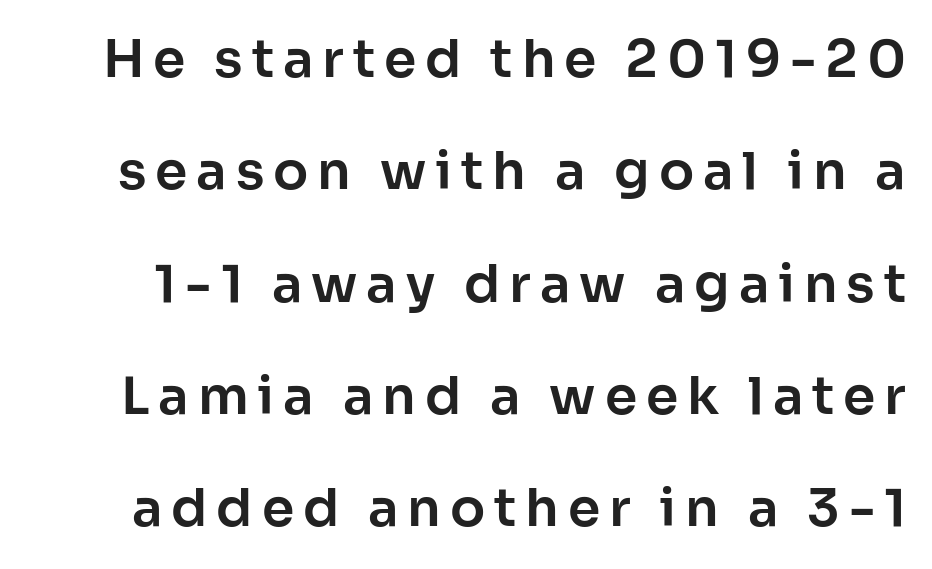
Q: Is the text italic (slanted)? A: No, it is upright.
Q: Is the typeface a serif or a sans-serif typeface? A: Sans-serif.
Q: Is the text underlined? A: No.
Q: Is the spacing between lines tight, normal or loose? A: Loose.
Q: Width (condensed, normal, or wide)? A: Normal.
Q: Stroke contrast? A: Low.
Q: x-height? A: Medium.
Q: Monospaced? A: No.
